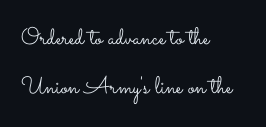
Q: Is the text bold? A: No.
Q: Is the text italic (slanted)? A: Yes.
Q: Is the text underlined? A: No.
Q: How is the paragraph aligned? A: Left-aligned.
Q: Is the spacing between letters normal or unusually wide? A: Normal.
Q: Is the spacing between lines tight, normal or loose? A: Loose.
